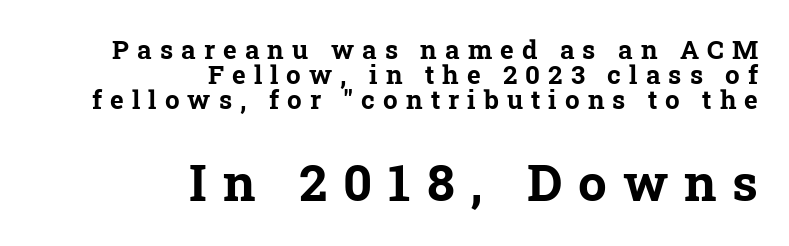
Q: Is the text bold? A: Yes.
Q: Is the typeface a serif or a sans-serif typeface? A: Serif.
Q: Is the text underlined? A: No.
Q: How is the paragraph aligned? A: Right-aligned.
Q: Is the spacing between letters normal or unusually wide? A: Unusually wide.
Q: Is the spacing between lines tight, normal or loose? A: Tight.
Q: Which block of text is set in a larger size, the first (top) or the second (bottom)? A: The second (bottom) one.
Q: Width (condensed, normal, or wide)? A: Normal.
Q: Stroke contrast? A: Low.
Q: x-height? A: Medium.
Q: Monospaced? A: No.
